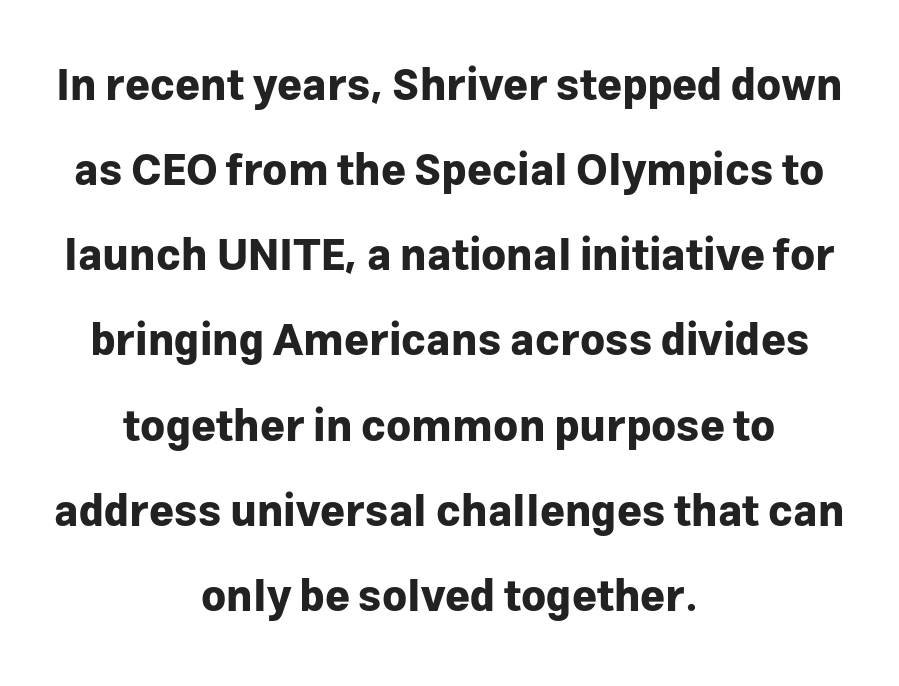
Vertically, the passage feels expansive, rows floating well apart. Here the designer chose a conventional face with non-uniform glyph widths. Vertical strokes here are truly vertical. Compared with an ordinary text face, these strokes are far heavier — a full bold. This rendering uses center alignment, leaving both contours irregular but symmetric.
